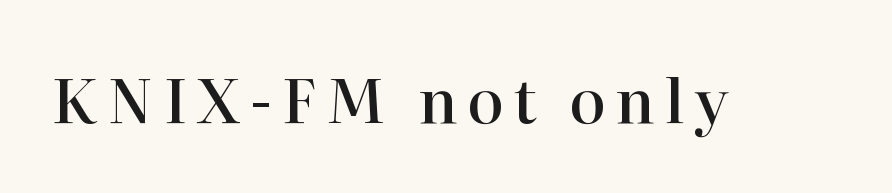
{"serif": "yes", "italic": "no", "bold": "semi", "weight": "semibold", "width": "normal", "stroke_contrast": "high", "x_height": "medium", "monospaced": "no", "underline": "no", "glyph_px": 61}
